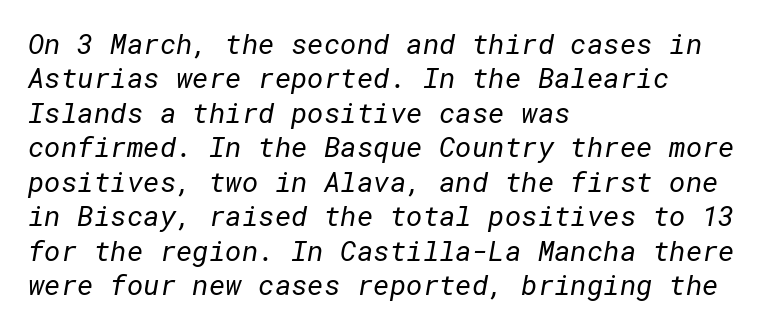
The image shows 28 px regular-weight sans-serif type; set left-aligned, line spacing 1.23x, normal letter spacing, not underlined; low stroke contrast and a medium x-height.
